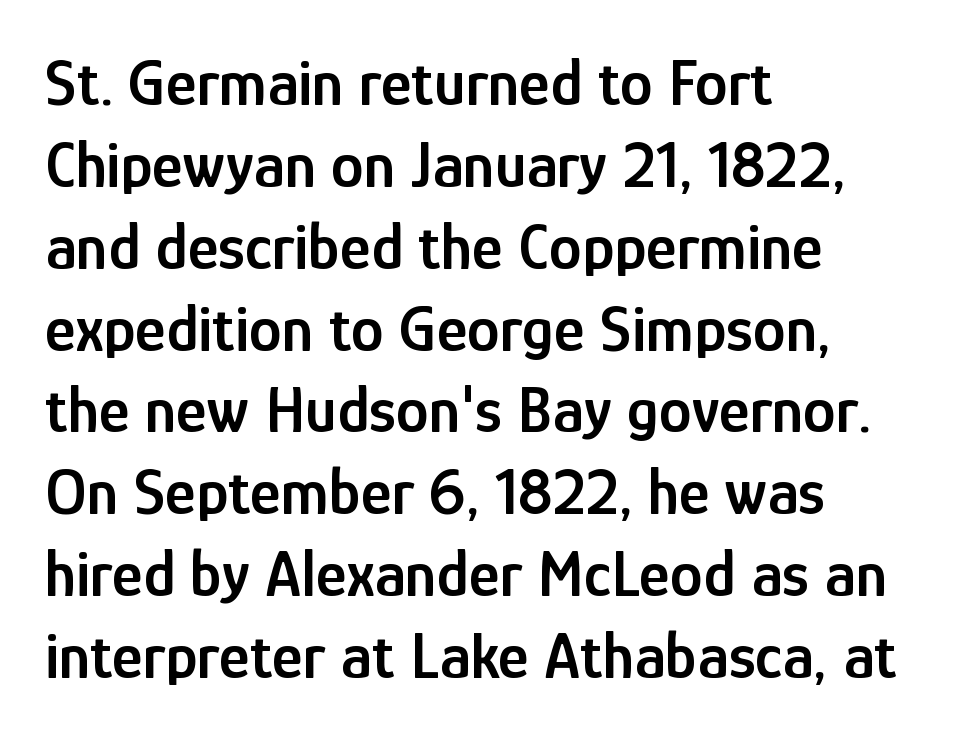
Varying glyph widths throughout — classic text-font behaviour. Descender tails drop into unmarked territory. Is the block centered? No — it sits flush against the left margin. Inter-character spacing is left at the font's built-in metrics. Nope, not italic — everything's standing straight. The font family rendered here belongs to the sans-serif group.
